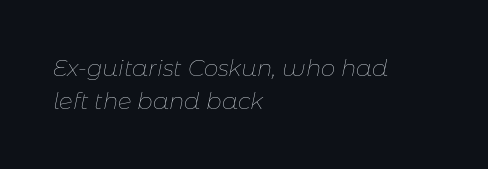
The image shows 23 px text type, italic (leaning right); set left-aligned, normal line spacing (1.45x), normal letter spacing, not underlined.
